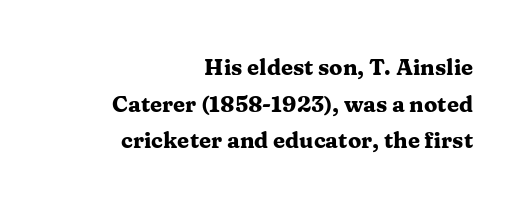
Decoration check: the copy has no underline. Is the type bold? Yes — the strokes are clearly thick and heavy. Each word holds together tightly as a unit, with standard inter-letter gaps. Does the copy run flush right? Yes — the right margin is perfectly even. It's the straight-up-and-down kind of type.
